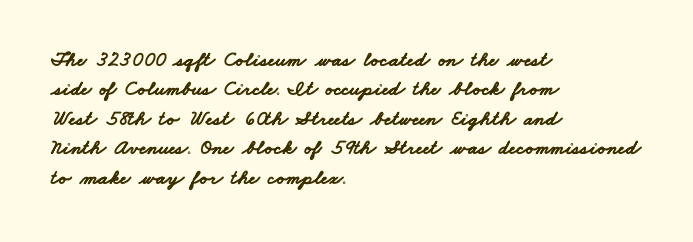
{"bold": "yes", "underline": "no", "align": "left", "line_spacing": "normal", "line_spacing_ratio": 1.4, "letter_spacing": "normal", "letter_spacing_em": 0.0, "glyph_px": 21}
